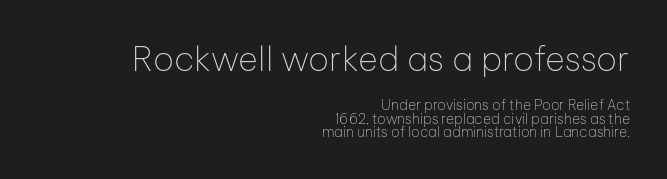
Q: Is the text bold? A: No.
Q: Is the text italic (slanted)? A: No, it is upright.
Q: Is the typeface a serif or a sans-serif typeface? A: Sans-serif.
Q: Is the text underlined? A: No.
Q: How is the paragraph aligned? A: Right-aligned.
Q: Is the spacing between letters normal or unusually wide? A: Normal.
Q: Is the spacing between lines tight, normal or loose? A: Tight.
Q: Which block of text is set in a larger size, the first (top) or the second (bottom)? A: The first (top) one.
Q: Width (condensed, normal, or wide)? A: Normal.
Q: Stroke contrast? A: Low.
Q: x-height? A: Medium.
Q: Monospaced? A: No.
